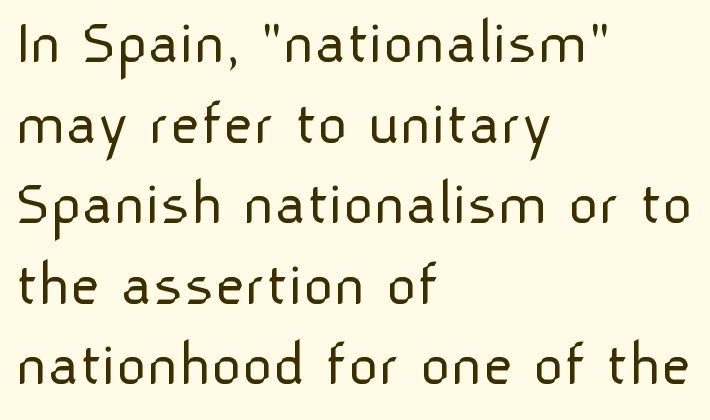
{"serif": "no", "italic": "no", "bold": "no", "weight": "light", "width": "normal", "stroke_contrast": "low", "x_height": "medium", "monospaced": "no", "underline": "no", "align": "left", "line_spacing_ratio": 1.22, "letter_spacing": "normal", "letter_spacing_em": 0.0, "glyph_px": 66}
